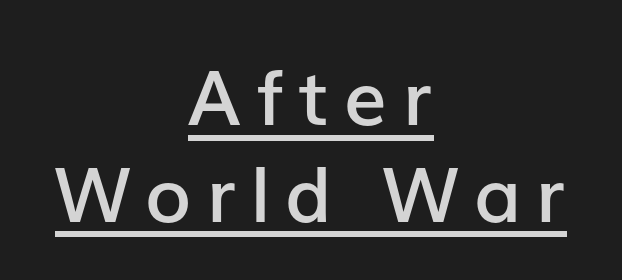
Upright lettering throughout. Horizontally, the lines are justified to the midpoint only. The space between consecutive lines is moderate. Notice the strokes are somewhat thickened but not fully heavy: this is a semibold. Font category for this specimen: sans-serif.
